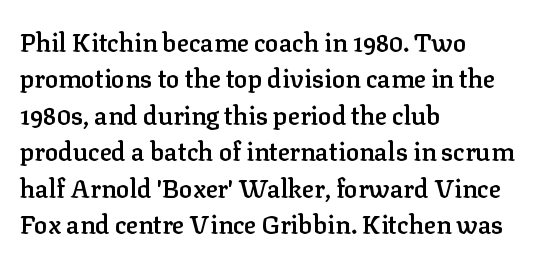
Q: Is the text bold? A: Semi-bold.
Q: Is the text italic (slanted)? A: No, it is upright.
Q: Is the text underlined? A: No.
Q: How is the paragraph aligned? A: Left-aligned.
Q: Is the spacing between letters normal or unusually wide? A: Normal.
Q: Is the spacing between lines tight, normal or loose? A: Normal.
